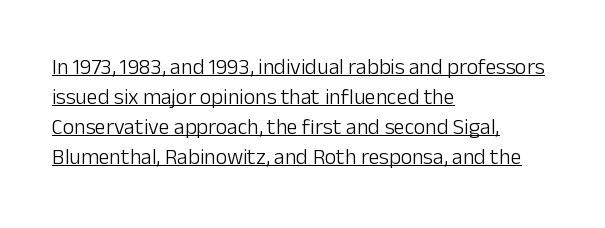
{"italic": "no", "bold": "no", "underline": "yes", "align": "left", "line_spacing": "normal", "line_spacing_ratio": 1.36, "letter_spacing": "normal", "letter_spacing_em": 0.0, "glyph_px": 22}
